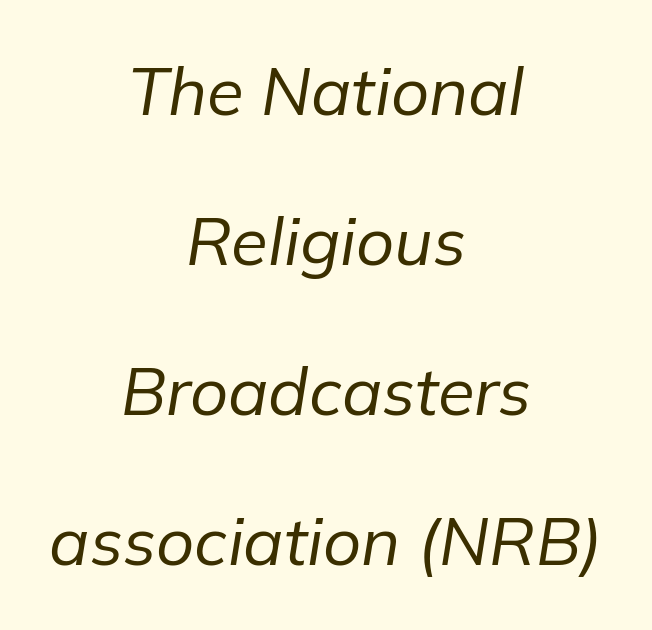
The image shows 67 px regular-weight type, italic (leaning right); set centered, loose line spacing (2.24x), normal letter spacing, not underlined; low stroke contrast and a medium x-height.
